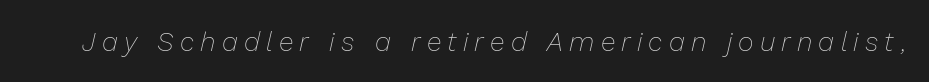
The image shows 27 px text type, italic (leaning right); set unusually wide letter spacing (+0.23 em), not underlined.
